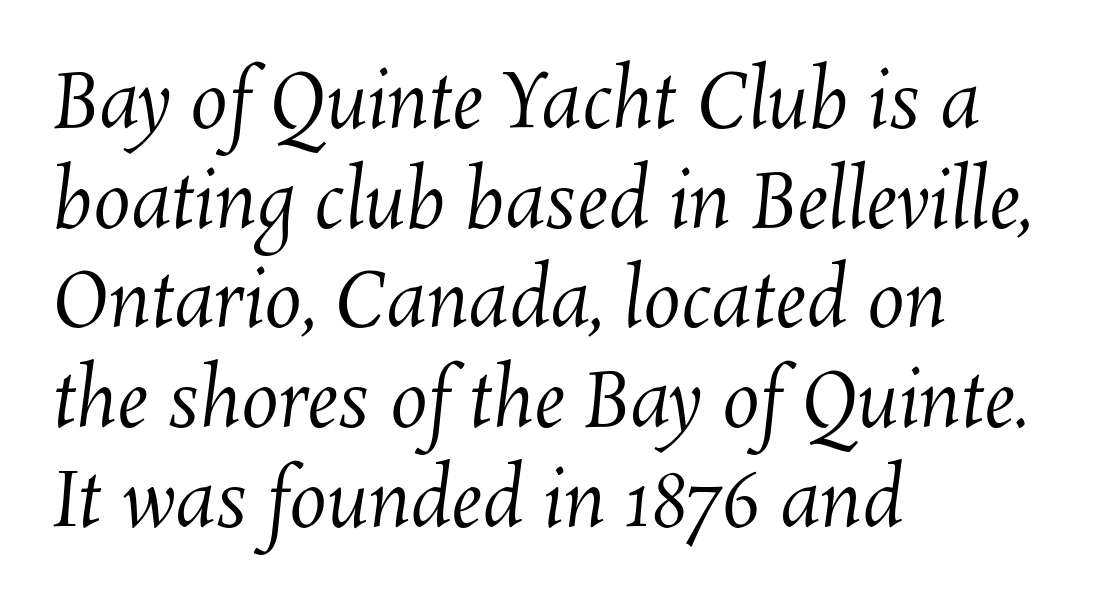
Q: Is the text bold? A: No.
Q: Is the text underlined? A: No.
Q: How is the paragraph aligned? A: Left-aligned.
Q: Is the spacing between letters normal or unusually wide? A: Normal.
Q: Is the spacing between lines tight, normal or loose? A: Normal.
Q: Width (condensed, normal, or wide)? A: Normal.
Q: Stroke contrast? A: Medium.
Q: x-height? A: Medium.
Q: Monospaced? A: No.
